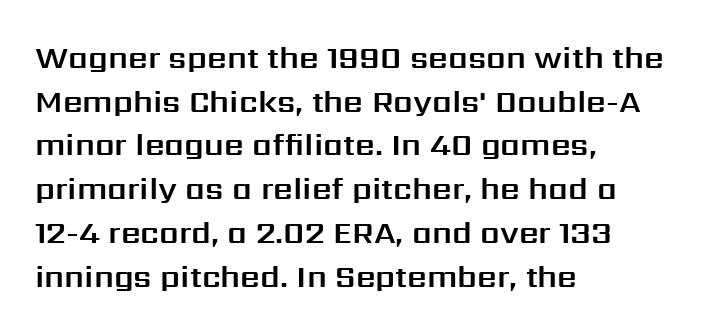
The image shows 31 px sans-serif type, upright; set left-aligned, normal line spacing (1.41x), normal letter spacing, not underlined; medium stroke contrast and a medium x-height.
